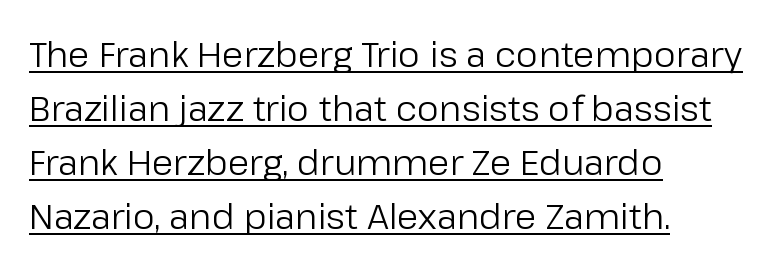
{"serif": "no", "italic": "no", "bold": "no", "weight": "regular", "width": "normal", "stroke_contrast": "low", "x_height": "medium", "monospaced": "no", "underline": "yes", "align": "left", "line_spacing": "normal", "line_spacing_ratio": 1.54, "letter_spacing": "normal", "letter_spacing_em": 0.0, "glyph_px": 35}
